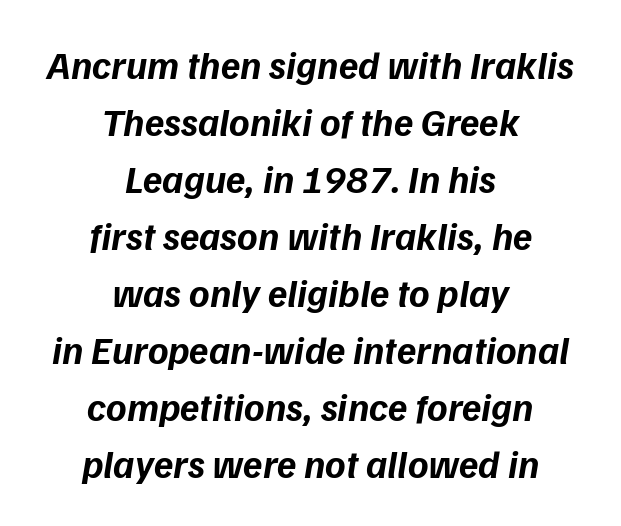
Q: Is the text bold? A: Yes.
Q: Is the typeface a serif or a sans-serif typeface? A: Sans-serif.
Q: Is the text underlined? A: No.
Q: How is the paragraph aligned? A: Centered.
Q: Is the spacing between letters normal or unusually wide? A: Normal.
Q: Is the spacing between lines tight, normal or loose? A: Normal.
Q: Width (condensed, normal, or wide)? A: Normal.
Q: Stroke contrast? A: Low.
Q: x-height? A: Medium.
Q: Monospaced? A: No.
